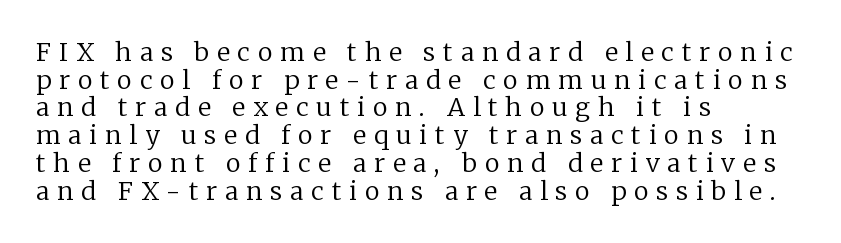
Q: Is the text bold? A: No.
Q: Is the text italic (slanted)? A: No, it is upright.
Q: Is the text underlined? A: No.
Q: How is the paragraph aligned? A: Left-aligned.
Q: Is the spacing between letters normal or unusually wide? A: Unusually wide.
Q: Is the spacing between lines tight, normal or loose? A: Tight.
